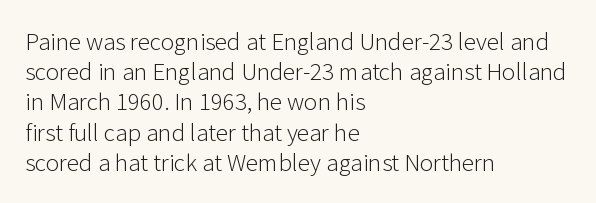
{"italic": "no", "bold": "no", "underline": "no", "align": "left", "line_spacing_ratio": 1.21, "letter_spacing": "normal", "letter_spacing_em": 0.0, "glyph_px": 25}
